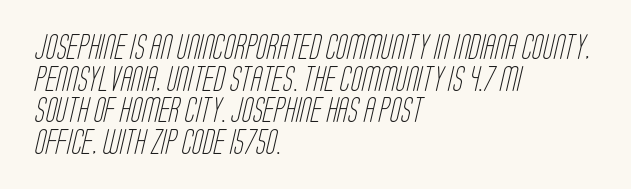
A quiet, ordinary-to-light weight characterises the typeface. Decoration check: the copy has no underline. What stands out about the letter spacing? Nothing — it is the standard amount. Every row of glyphs begins at an identical x-position on the left. Leading matches the norm, producing a regular column.
